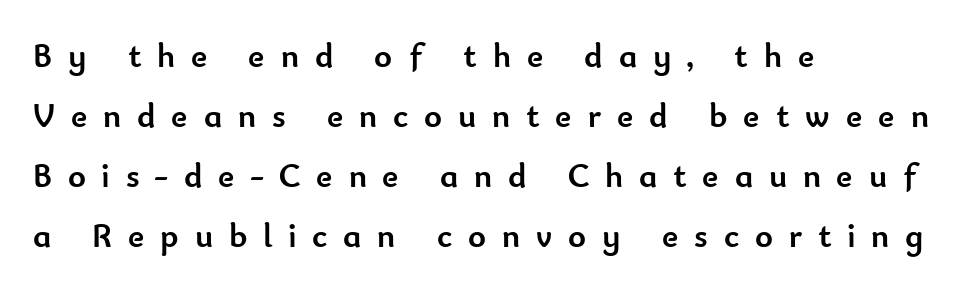
{"serif": "no", "italic": "no", "bold": "yes", "weight": "semibold", "width": "normal", "stroke_contrast": "low", "x_height": "small", "monospaced": "no", "underline": "no", "align": "left", "line_spacing_ratio": 1.76, "letter_spacing": "wide", "letter_spacing_em": 0.47, "glyph_px": 34}
